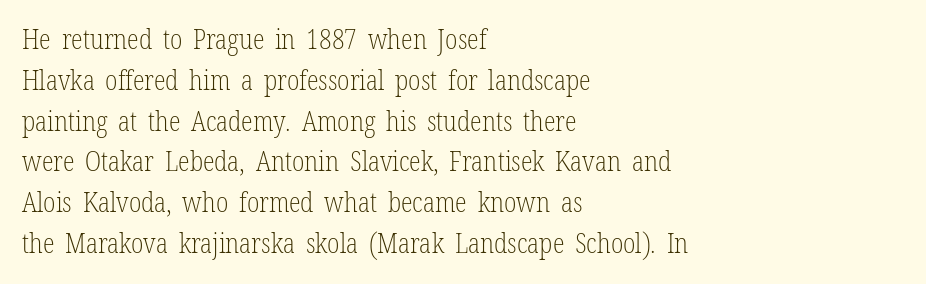
Q: Is the text bold? A: No.
Q: Is the text italic (slanted)? A: No, it is upright.
Q: Is the text underlined? A: No.
Q: How is the paragraph aligned? A: Left-aligned.
Q: Is the spacing between letters normal or unusually wide? A: Normal.
Q: Is the spacing between lines tight, normal or loose? A: Normal.
